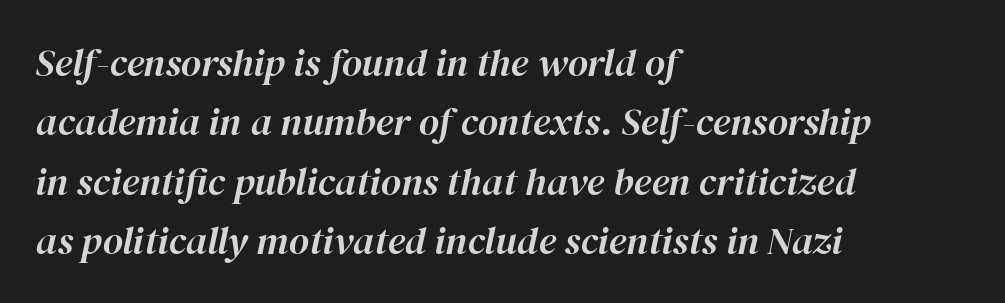
Q: Is the text italic (slanted)? A: Yes, it leans right by about 12 degrees.
Q: Is the text underlined? A: No.
Q: How is the paragraph aligned? A: Left-aligned.
Q: Is the spacing between letters normal or unusually wide? A: Normal.
Q: Is the spacing between lines tight, normal or loose? A: Normal.
Q: Width (condensed, normal, or wide)? A: Normal.
Q: Stroke contrast? A: High.
Q: x-height? A: Medium.
Q: Monospaced? A: No.
